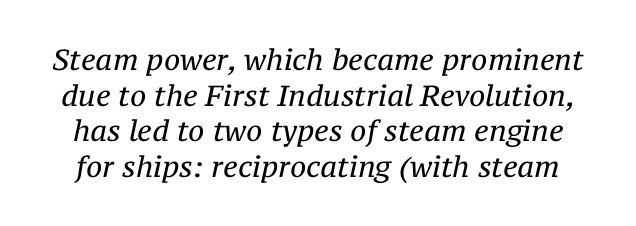
Q: Is the text bold? A: No.
Q: Is the text italic (slanted)? A: Yes, it leans right by about 12 degrees.
Q: Is the typeface a serif or a sans-serif typeface? A: Serif.
Q: Is the text underlined? A: No.
Q: Is the spacing between letters normal or unusually wide? A: Normal.
Q: Width (condensed, normal, or wide)? A: Normal.
Q: Stroke contrast? A: Medium.
Q: x-height? A: Medium.
Q: Monospaced? A: No.
